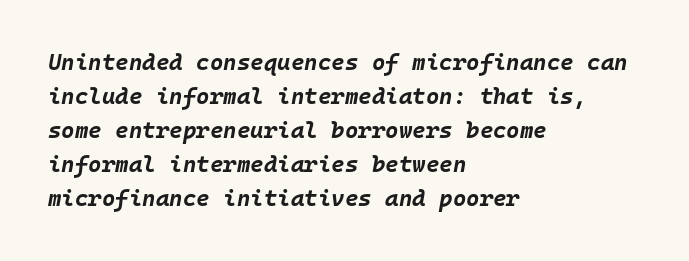
{"italic": "yes", "lean": "right", "slant_degrees": 10, "bold": "yes", "underline": "no", "align": "left", "line_spacing": "normal", "line_spacing_ratio": 1.48, "letter_spacing": "normal", "letter_spacing_em": 0.0, "glyph_px": 23}
